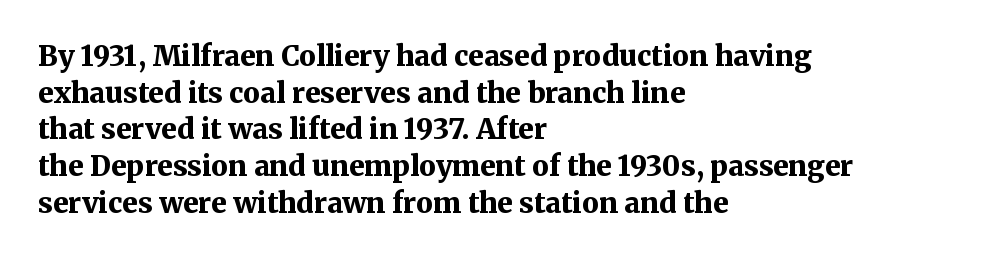
The image shows 28 px bold serif type, upright; set left-aligned, normal line spacing (1.31x), normal letter spacing, not underlined; medium stroke contrast and a medium x-height.
